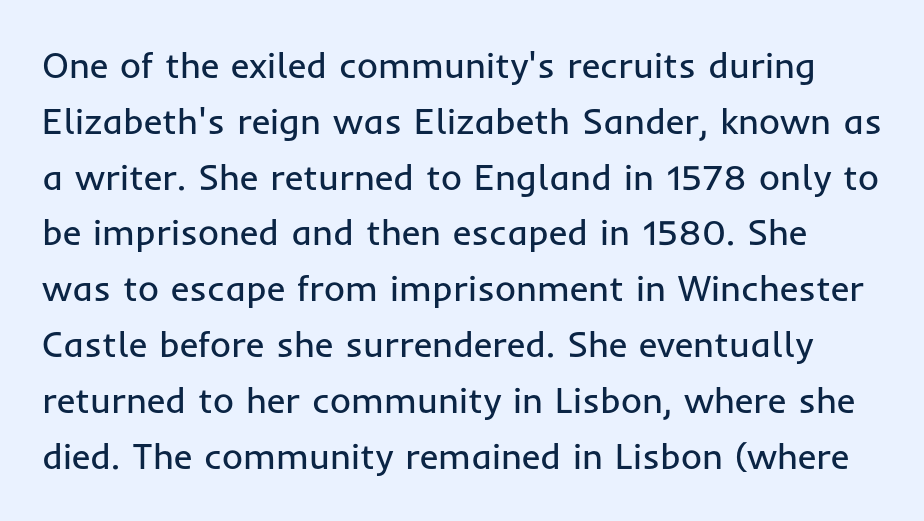
{"serif": "no", "italic": "no", "bold": "no", "weight": "regular", "width": "normal", "stroke_contrast": "low", "x_height": "medium", "monospaced": "no", "underline": "no", "line_spacing": "normal", "line_spacing_ratio": 1.55, "letter_spacing": "normal", "letter_spacing_em": 0.0, "glyph_px": 36}
